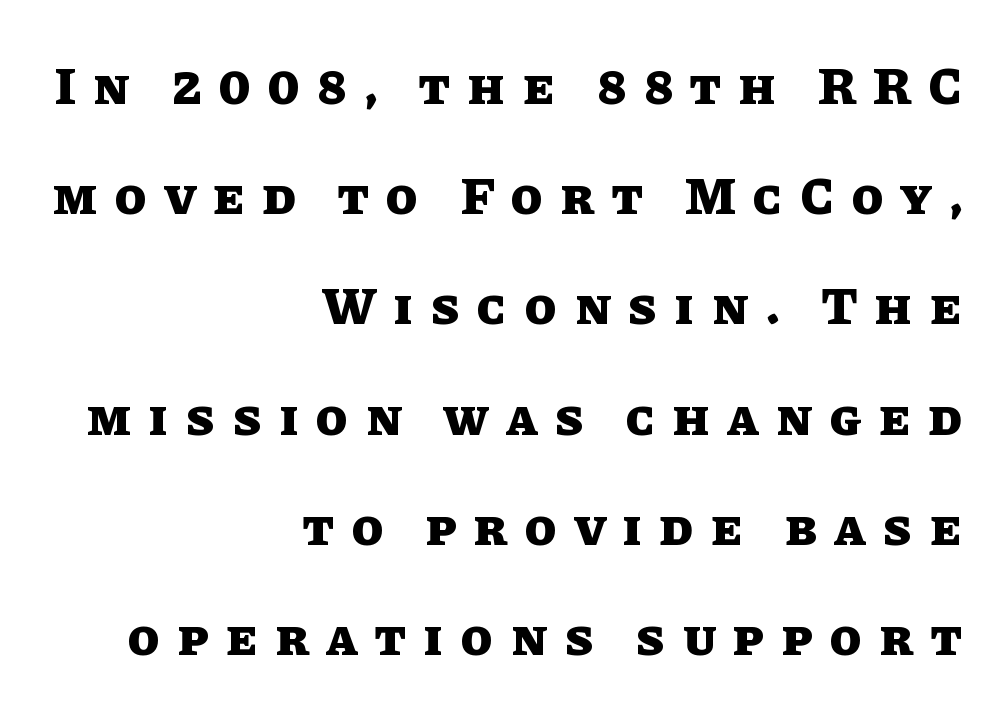
{"italic": "no", "bold": "yes", "weight": "heavy", "width": "normal", "stroke_contrast": "low", "x_height": "large", "monospaced": "no", "underline": "no", "align": "right", "line_spacing": "loose", "line_spacing_ratio": 2.12, "letter_spacing": "wide", "letter_spacing_em": 0.34, "glyph_px": 52}
